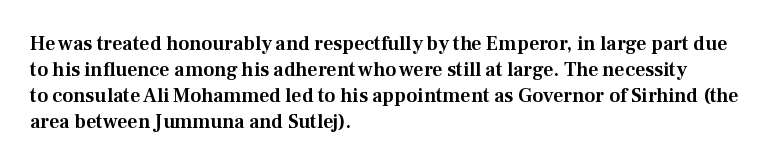
{"italic": "no", "underline": "no", "align": "left", "line_spacing": "normal", "line_spacing_ratio": 1.3, "letter_spacing": "normal", "letter_spacing_em": 0.0, "glyph_px": 20}
